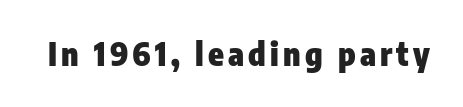
Q: Is the text bold? A: Yes.
Q: Is the text italic (slanted)? A: No, it is upright.
Q: Is the typeface a serif or a sans-serif typeface? A: Sans-serif.
Q: Is the text underlined? A: No.
Q: Width (condensed, normal, or wide)? A: Condensed.
Q: Stroke contrast? A: Low.
Q: x-height? A: Medium.
Q: Monospaced? A: No.
